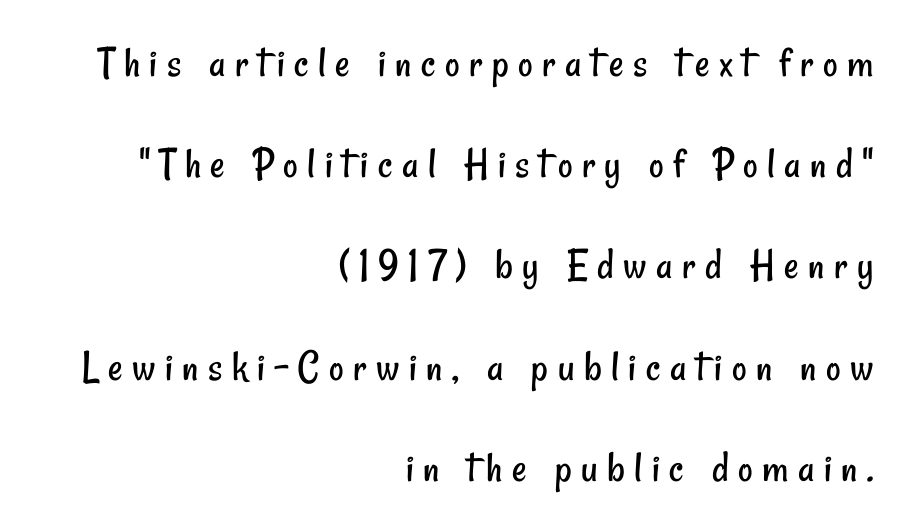
Q: Is the text bold? A: No.
Q: Is the typeface a serif or a sans-serif typeface? A: Sans-serif.
Q: Is the text underlined? A: No.
Q: How is the paragraph aligned? A: Right-aligned.
Q: Is the spacing between letters normal or unusually wide? A: Unusually wide.
Q: Is the spacing between lines tight, normal or loose? A: Loose.
Q: Width (condensed, normal, or wide)? A: Condensed.
Q: Stroke contrast? A: Low.
Q: x-height? A: Small.
Q: Monospaced? A: No.
